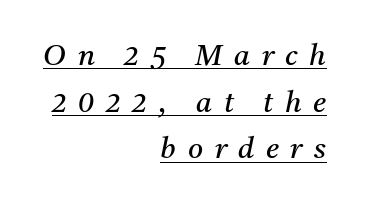
{"serif": "yes", "italic": "yes", "lean": "right", "slant_degrees": 11, "bold": "no", "weight": "regular", "width": "normal", "stroke_contrast": "medium", "x_height": "medium", "monospaced": "no", "underline": "yes", "align": "right", "line_spacing": "normal", "line_spacing_ratio": 1.61, "letter_spacing": "wide", "letter_spacing_em": 0.4, "glyph_px": 29}
